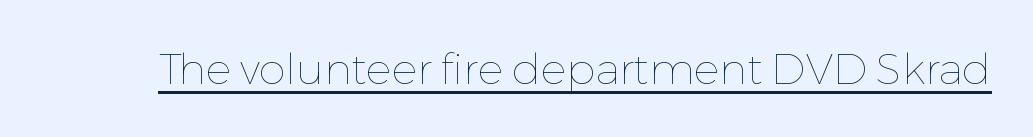
Varying glyph widths throughout — classic text-font behaviour. A typographer would call this underscored text. This sample uses plain, unmodified letter spacing. Italic? Not at all — the glyphs are vertical. The typeface has the unassuming heft of standard copy or less.
